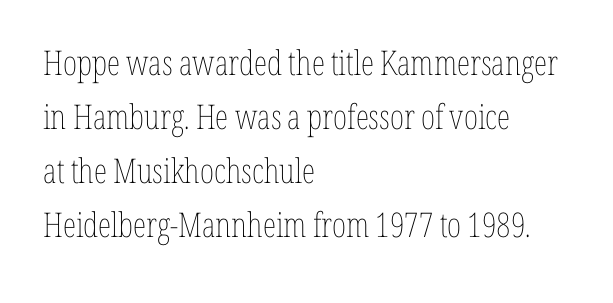
Here the designer chose a conventional face with non-uniform glyph widths. Any mark beneath the type? The region is blank. The specimen reads as upright at a glance. The face looks like a standard text weight, possibly lighter. This rendering uses left alignment, leaving the right contour irregular.
